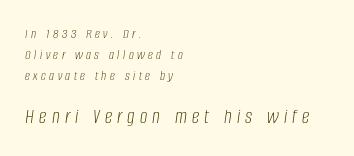
{"italic": "yes", "lean": "right", "slant_degrees": 8, "bold": "no", "underline": "no", "align": "left", "line_spacing": "normal", "line_spacing_ratio": 1.49, "letter_spacing": "wide", "letter_spacing_em": 0.25, "larger_block": "second", "size_ratio": 1.5, "glyph_px": 21}
